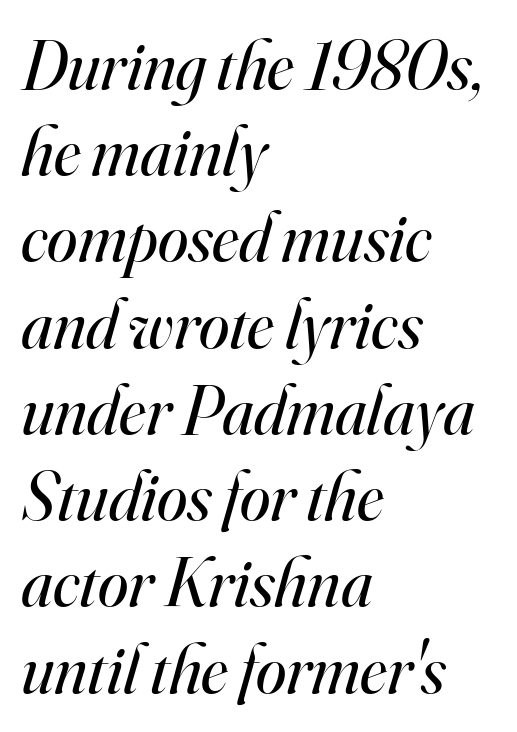
Is this a fixed-width face? No — the glyphs have proportional, varying widths. The typeface chosen for these lines features serifs. Posture: slanted. Rows of type keep a routine distance in the vertical direction. Letters have the restrained weight of plain body copy at most. Honestly, the letter spacing is just normal — you wouldn't notice it.
